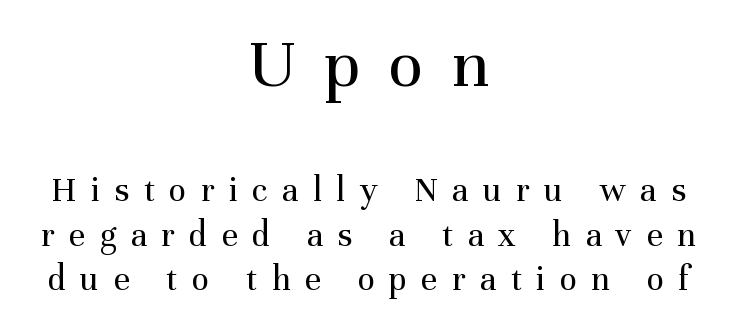
Vertical stems look standard width or narrower in stroke. The area under the type is left untouched. This sample uses expanded letter spacing, leaving extra air between glyphs. The more generous point size was reserved for the upper chunk. Check where the strokes stop: tiny serifs finish them off. A student would call this center alignment; a typographer would say set centered.
